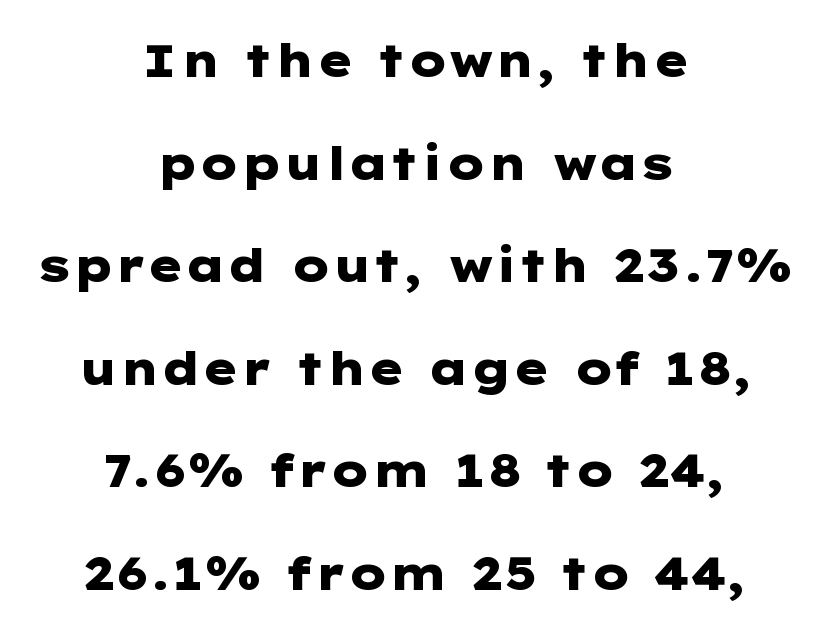
Q: Is the text bold? A: Yes.
Q: Is the text italic (slanted)? A: No, it is upright.
Q: Is the typeface a serif or a sans-serif typeface? A: Sans-serif.
Q: Is the text underlined? A: No.
Q: How is the paragraph aligned? A: Centered.
Q: Is the spacing between letters normal or unusually wide? A: Normal.
Q: Is the spacing between lines tight, normal or loose? A: Loose.
Q: Width (condensed, normal, or wide)? A: Wide.
Q: Stroke contrast? A: Low.
Q: x-height? A: Medium.
